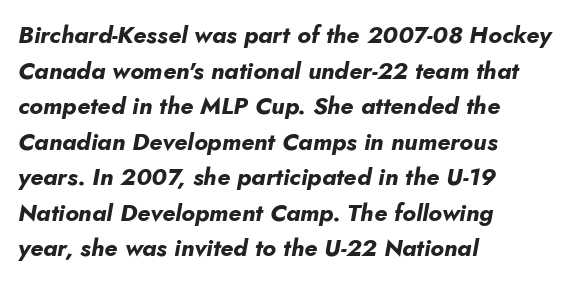
{"italic": "yes", "lean": "right", "slant_degrees": 10, "bold": "yes", "underline": "no", "align": "left", "line_spacing": "normal", "line_spacing_ratio": 1.48, "letter_spacing": "normal", "letter_spacing_em": 0.0, "glyph_px": 24}
